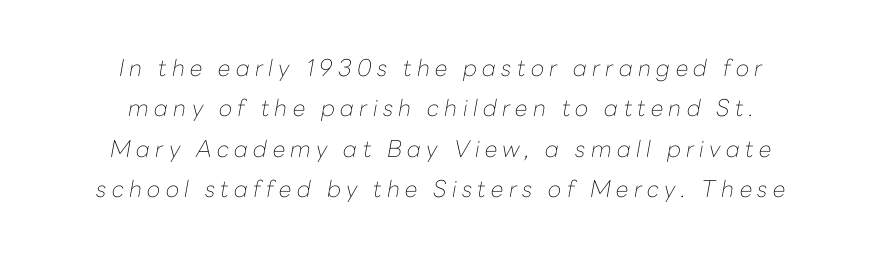
{"italic": "yes", "lean": "right", "slant_degrees": 10, "bold": "no", "underline": "no", "align": "center", "line_spacing_ratio": 1.76, "letter_spacing": "wide", "letter_spacing_em": 0.23, "glyph_px": 23}
